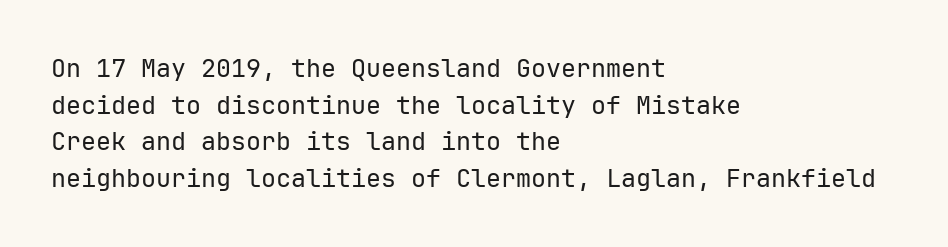
Q: Is the text bold? A: No.
Q: Is the text italic (slanted)? A: No, it is upright.
Q: Is the text underlined? A: No.
Q: How is the paragraph aligned? A: Left-aligned.
Q: Is the spacing between letters normal or unusually wide? A: Normal.
Q: Is the spacing between lines tight, normal or loose? A: Normal.
